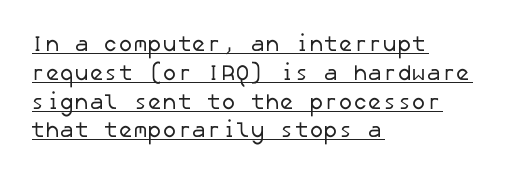
Q: Is the text bold? A: No.
Q: Is the text underlined? A: Yes.
Q: How is the paragraph aligned? A: Left-aligned.
Q: Is the spacing between letters normal or unusually wide? A: Normal.
Q: Is the spacing between lines tight, normal or loose? A: Normal.
